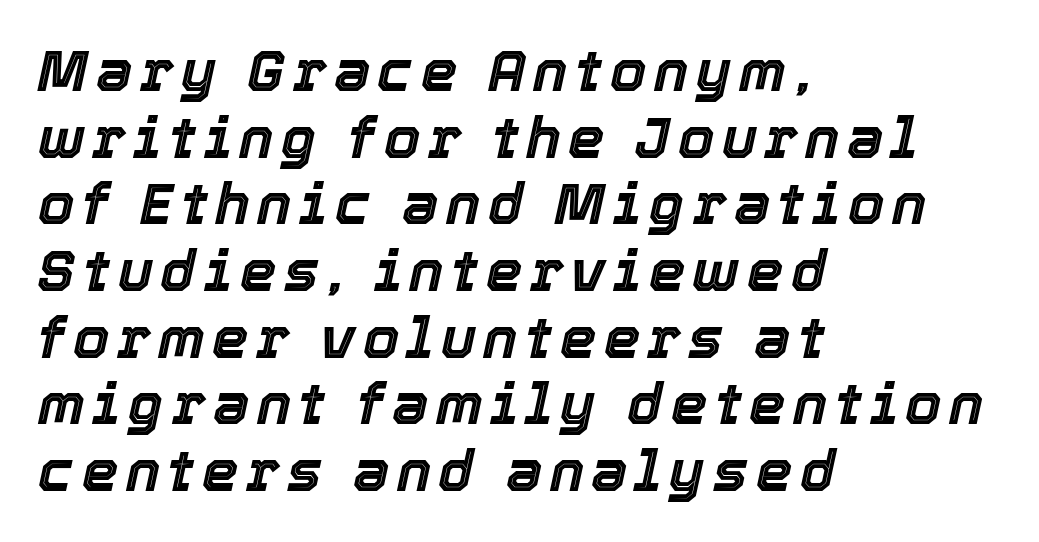
The image shows 58 px text type, italic (leaning right); set left-aligned, tight line spacing (1.15x), not underlined; a medium x-height.
